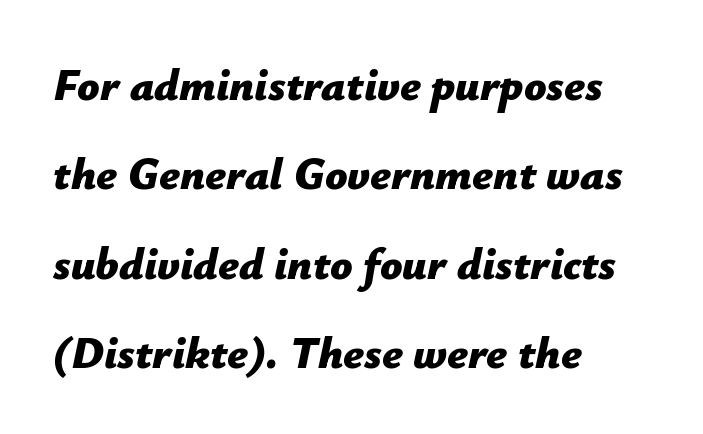
Q: Is the text bold? A: Yes.
Q: Is the text italic (slanted)? A: Yes, it leans right by about 12 degrees.
Q: Is the text underlined? A: No.
Q: How is the paragraph aligned? A: Left-aligned.
Q: Is the spacing between letters normal or unusually wide? A: Normal.
Q: Is the spacing between lines tight, normal or loose? A: Loose.
Q: Width (condensed, normal, or wide)? A: Normal.
Q: Stroke contrast? A: Low.
Q: x-height? A: Medium.
Q: Monospaced? A: No.
